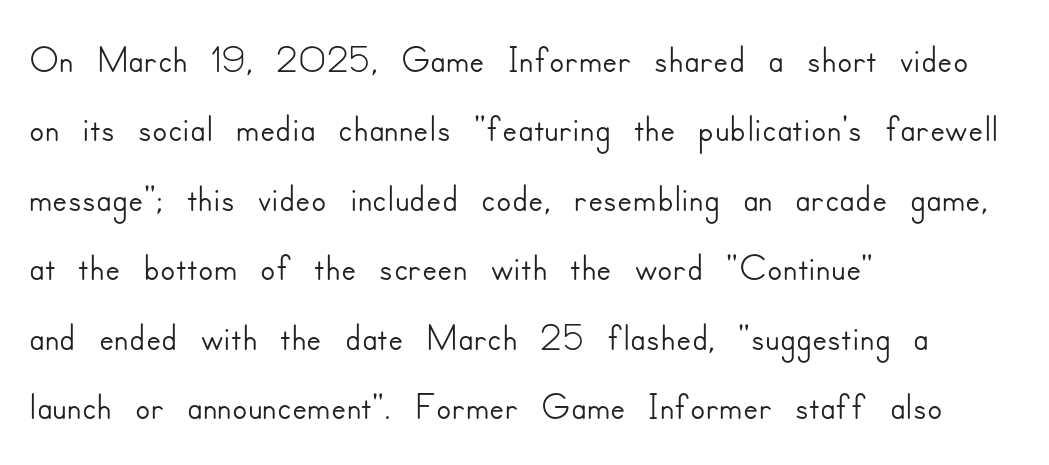
The image shows 56 px sans-serif type, upright; set left-aligned, line spacing 1.24x, normal letter spacing, not underlined; low stroke contrast and a small x-height.
